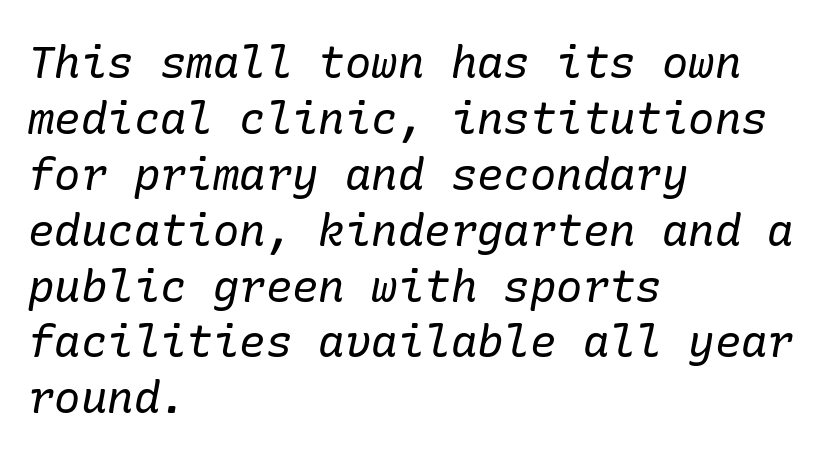
The image shows 44 px regular-weight type, italic (leaning right); set left-aligned, normal line spacing (1.27x), normal letter spacing, not underlined; low stroke contrast and a medium x-height.
